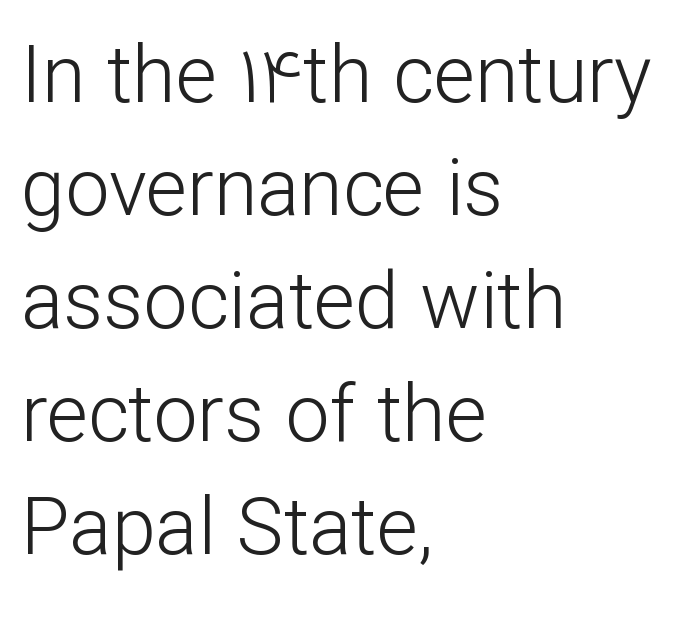
The image shows 79 px light sans-serif type, upright; set left-aligned, normal line spacing (1.43x), normal letter spacing, not underlined; low stroke contrast and a medium x-height.
